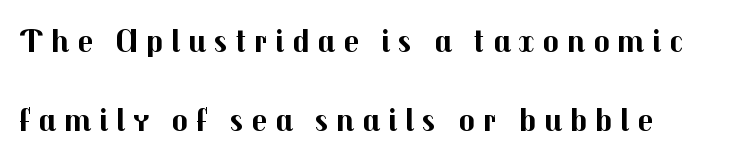
The image shows 34 px bold sans-serif type, upright; set left-aligned, loose line spacing (2.33x), unusually wide letter spacing (+0.23 em), not underlined; medium stroke contrast and a medium x-height.
